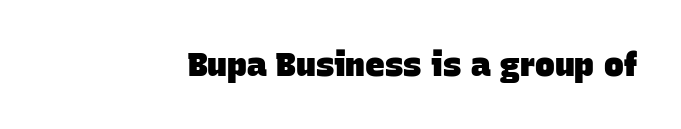
Underlining? Definitely not there. How heavy is the stroke? Heavy — this is a bold. Looks like regular typesetting: each glyph gets only the width it needs. Words appear dense and cohesive because spacing is normal. Note: no serifs on the glyphs.
